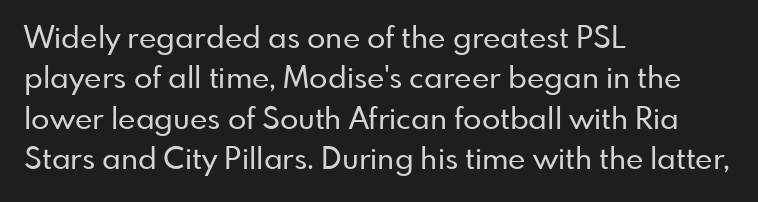
A classic flush-left, rag-right setting is used for this passage. A typesetter would mark this as roman, not italic. This sample uses a sans-serif face. The tracking reads as untouched default to a designer's eye.
